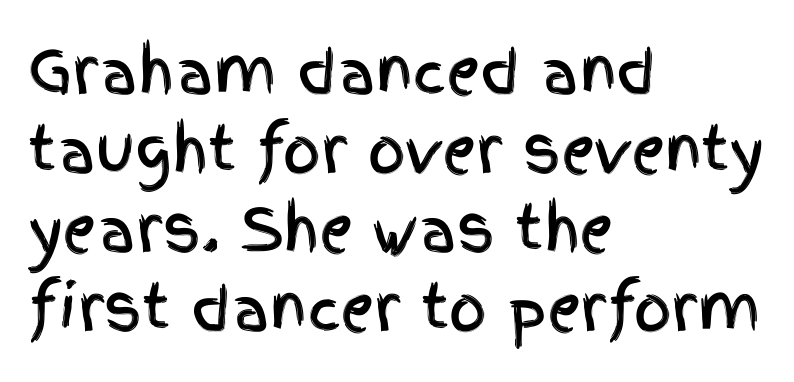
Q: Is the text italic (slanted)? A: No, it is upright.
Q: Is the typeface a serif or a sans-serif typeface? A: Sans-serif.
Q: Is the text underlined? A: No.
Q: How is the paragraph aligned? A: Left-aligned.
Q: Is the spacing between letters normal or unusually wide? A: Normal.
Q: Is the spacing between lines tight, normal or loose? A: Normal.
Q: Width (condensed, normal, or wide)? A: Condensed.
Q: x-height? A: Large.
Q: Monospaced? A: No.
